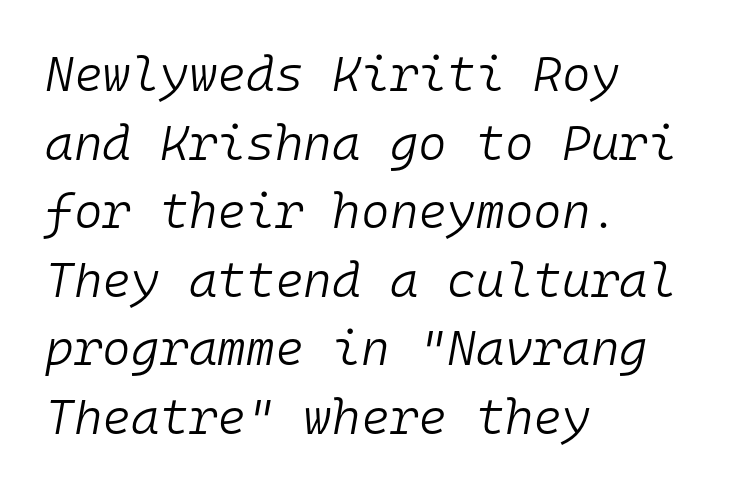
The passage shown leans; its letterforms are oblique. Regarding leading, the lines here are spaced in the standard way. Horizontally, the lines are justified to the leading edge only. The line texture is even and compact thanks to regular tracking. Any mark beneath the type? The region is blank. This sample has the even, mechanical cadence of fixed-width lettering.
